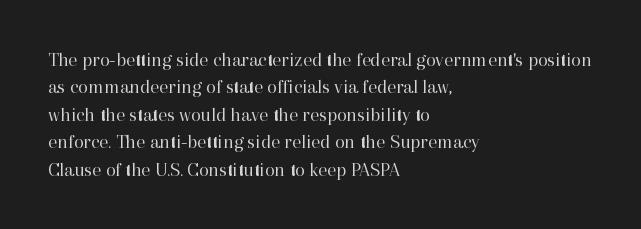
The image shows 20 px text type, upright; set left-aligned, normal line spacing (1.37x), normal letter spacing, not underlined.
